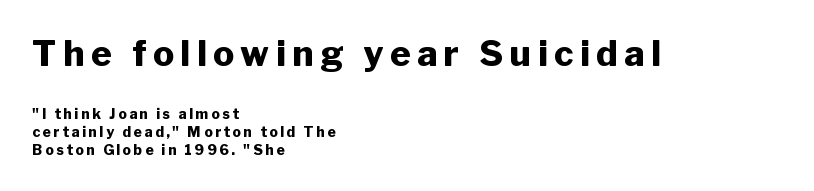
Look at the bottom of the vertical strokes: they stop flat, with no serifs. A typesetter would call this proportional, since set widths differ per character. Summary of vertical rhythm: regular, with standard interline spacing. The specimen omits any rule beneath the text block's lines.
